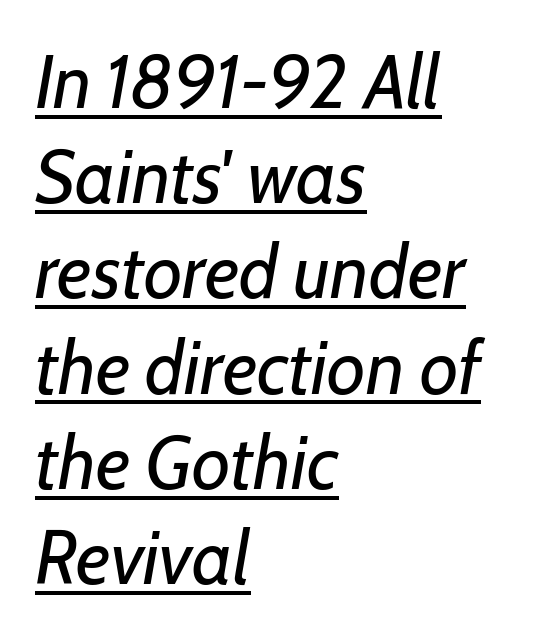
{"italic": "yes", "lean": "right", "slant_degrees": 7, "bold": "no", "weight": "regular", "width": "normal", "stroke_contrast": "low", "x_height": "medium", "monospaced": "no", "underline": "yes", "align": "left", "line_spacing": "normal", "line_spacing_ratio": 1.27, "letter_spacing": "normal", "letter_spacing_em": 0.0, "glyph_px": 75}
